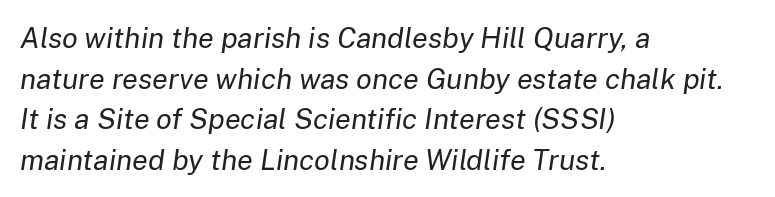
{"italic": "yes", "lean": "right", "slant_degrees": 8, "bold": "no", "weight": "regular", "width": "normal", "stroke_contrast": "low", "x_height": "medium", "monospaced": "no", "underline": "no", "align": "left", "line_spacing": "normal", "line_spacing_ratio": 1.4, "letter_spacing": "normal", "letter_spacing_em": 0.0, "glyph_px": 29}
